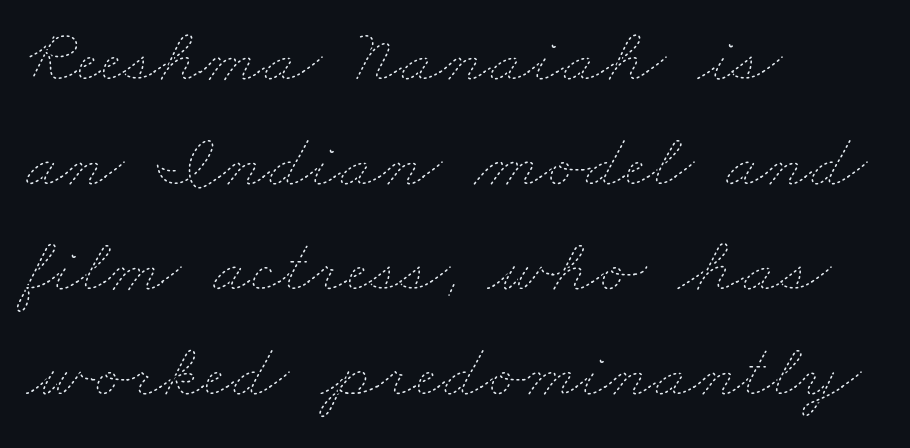
{"bold": "no", "weight": "thin", "width": "wide", "stroke_contrast": "low", "x_height": "small", "monospaced": "no", "underline": "no", "align": "left", "line_spacing": "normal", "line_spacing_ratio": 1.33, "letter_spacing": "normal", "letter_spacing_em": 0.0, "glyph_px": 79}
